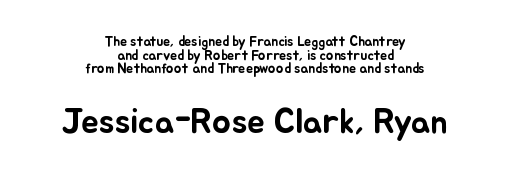
The image shows 35 px text type, upright; set centered, tight line spacing (0.98x), normal letter spacing, not underlined; the second (bottom) block is 2.5x larger; low stroke contrast and a small x-height.
